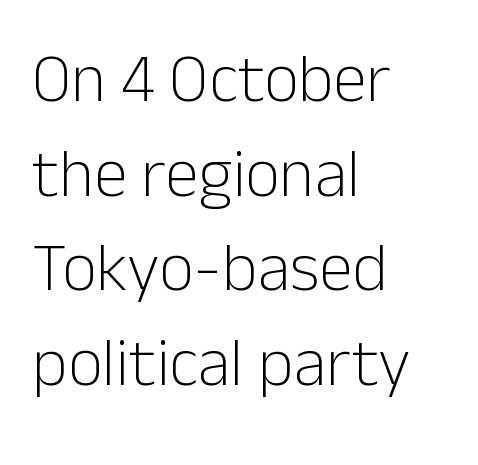
The image shows 68 px light sans-serif type, upright; set left-aligned, normal line spacing (1.39x), normal letter spacing, not underlined; low stroke contrast and a medium x-height.
